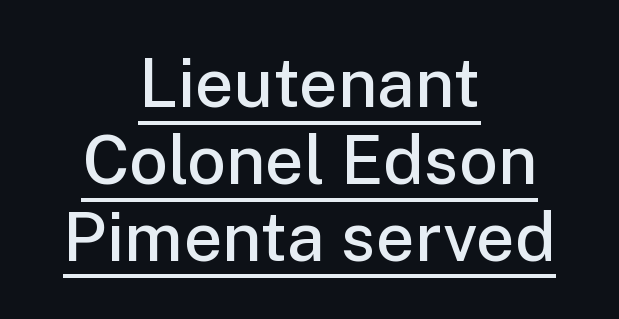
{"serif": "no", "italic": "no", "bold": "semi", "weight": "semibold", "width": "normal", "stroke_contrast": "low", "x_height": "medium", "monospaced": "no", "underline": "yes", "align": "center", "line_spacing": "tight", "line_spacing_ratio": 1.13, "letter_spacing": "normal", "letter_spacing_em": 0.0, "glyph_px": 68}
